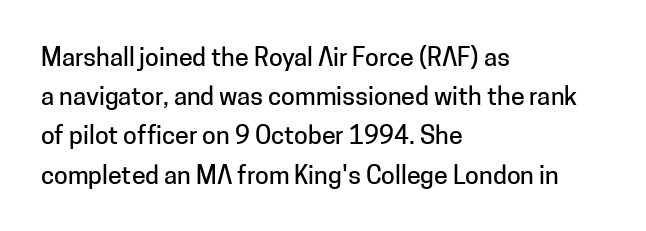
{"italic": "no", "underline": "no", "align": "left", "line_spacing": "normal", "line_spacing_ratio": 1.57, "letter_spacing": "normal", "letter_spacing_em": 0.0, "glyph_px": 25}
